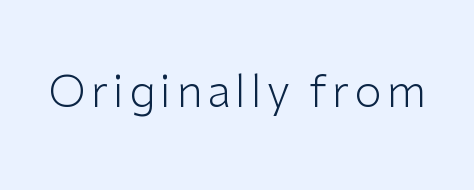
Q: Is the text bold? A: No.
Q: Is the text italic (slanted)? A: No, it is upright.
Q: Is the typeface a serif or a sans-serif typeface? A: Sans-serif.
Q: Is the text underlined? A: No.
Q: Width (condensed, normal, or wide)? A: Normal.
Q: Stroke contrast? A: Low.
Q: x-height? A: Medium.
Q: Monospaced? A: No.
